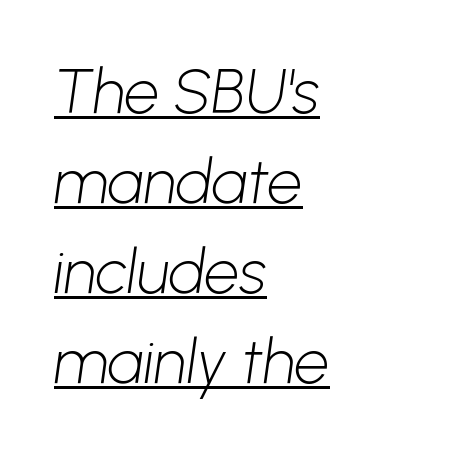
Q: Is the text bold? A: No.
Q: Is the typeface a serif or a sans-serif typeface? A: Sans-serif.
Q: Is the text underlined? A: Yes.
Q: How is the paragraph aligned? A: Left-aligned.
Q: Is the spacing between letters normal or unusually wide? A: Normal.
Q: Is the spacing between lines tight, normal or loose? A: Normal.
Q: Width (condensed, normal, or wide)? A: Normal.
Q: Stroke contrast? A: Low.
Q: x-height? A: Medium.
Q: Monospaced? A: No.
